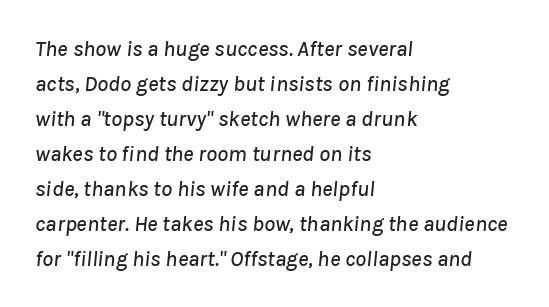
{"italic": "yes", "lean": "right", "slant_degrees": 8, "underline": "no", "align": "left", "line_spacing": "normal", "line_spacing_ratio": 1.59, "letter_spacing": "normal", "letter_spacing_em": 0.0, "glyph_px": 22}
